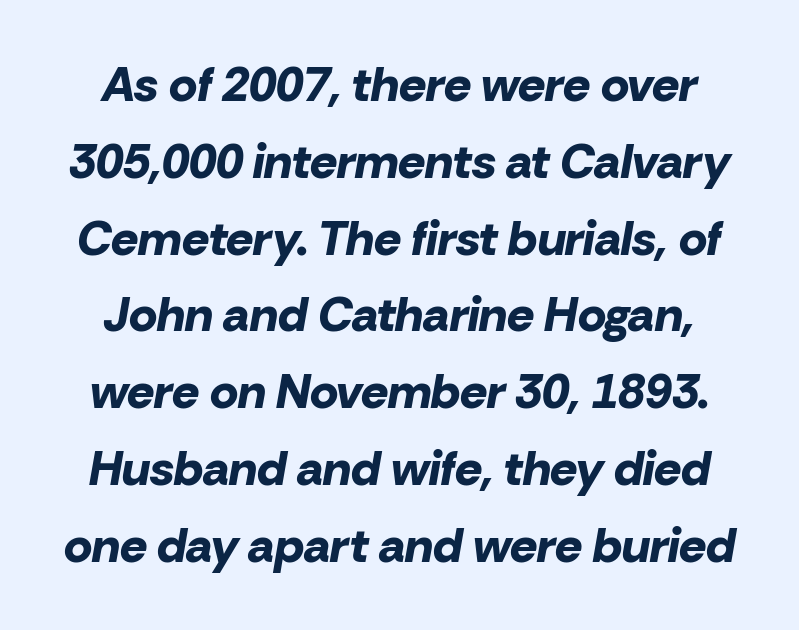
The image shows 48 px bold type, italic (leaning right); set normal line spacing (1.6x), normal letter spacing, not underlined; low stroke contrast and a medium x-height.
